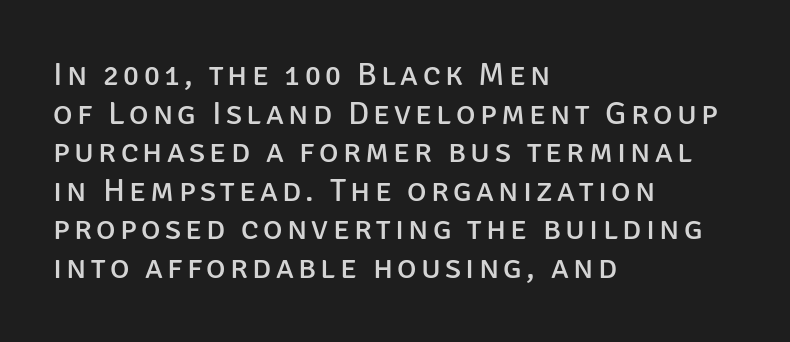
{"serif": "no", "italic": "no", "bold": "no", "weight": "regular", "width": "normal", "stroke_contrast": "low", "x_height": "large", "monospaced": "no", "underline": "no", "align": "left", "line_spacing_ratio": 1.17, "glyph_px": 33}
